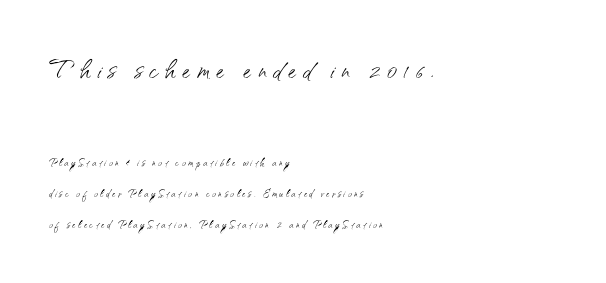
{"serif": "no", "bold": "no", "weight": "light", "width": "normal", "stroke_contrast": "medium", "x_height": "small", "monospaced": "no", "underline": "no", "align": "left", "line_spacing": "loose", "line_spacing_ratio": 2.21, "larger_block": "first", "size_ratio": 2.5, "glyph_px": 35}
